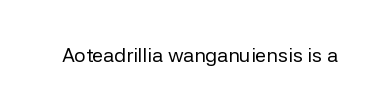
The image shows 20 px text type, upright; set normal letter spacing, not underlined.
